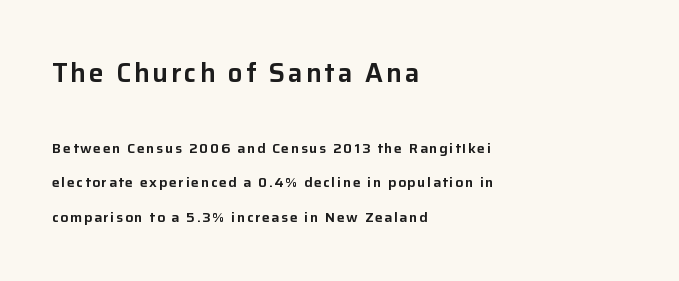
{"italic": "no", "underline": "no", "align": "left", "line_spacing": "loose", "line_spacing_ratio": 2.46, "larger_block": "first", "size_ratio": 1.86, "glyph_px": 26}
